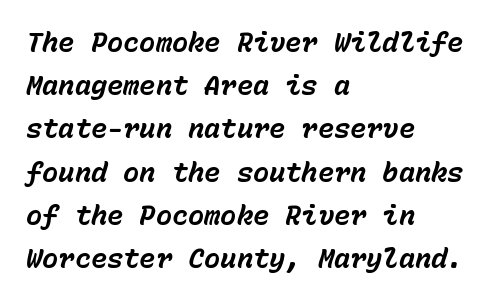
{"italic": "yes", "lean": "right", "slant_degrees": 15, "bold": "yes", "underline": "no", "align": "left", "line_spacing": "normal", "line_spacing_ratio": 1.6, "letter_spacing": "normal", "letter_spacing_em": 0.0, "glyph_px": 27}
